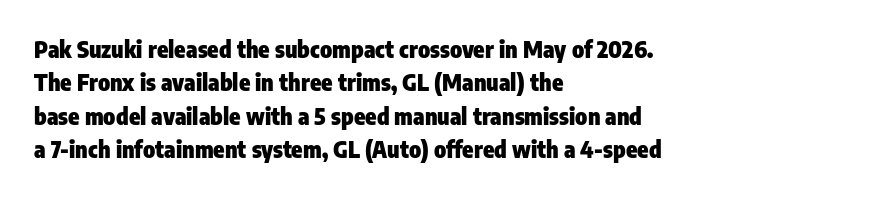
Every letter is thick-stroked: bold, no question. The space directly below the letters is spotless. How would I describe the line gaps? Plain and ordinary. A classic flush-left, rag-right setting is used for this passage. The specimen reads as upright at a glance.
